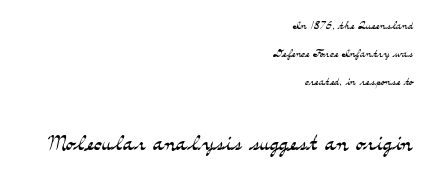
The image shows 30 px light, wide serif type; set right-aligned, line spacing 1.87x, normal letter spacing, not underlined; the second (bottom) block is 2.0x larger; medium stroke contrast and a small x-height.
